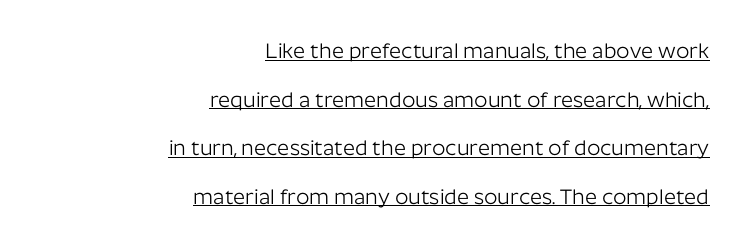
The image shows 21 px text type, upright; set right-aligned, loose line spacing (2.31x), normal letter spacing, underlined.
